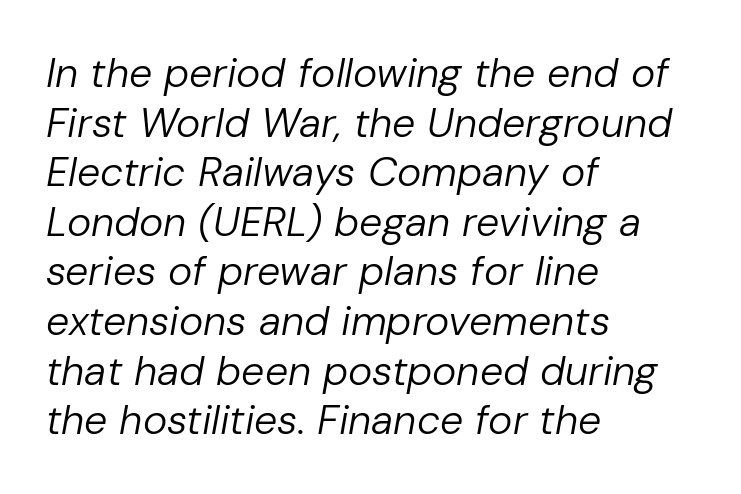
In CSS terms this would be text-align: left. Quick note: underline off. Do the characters align in a grid? No, the font is proportional. The font is comparable to plain body text, perhaps lighter. The passage shown has conventional tracking throughout. Would a proofreader flag this as italicized? Yes.
